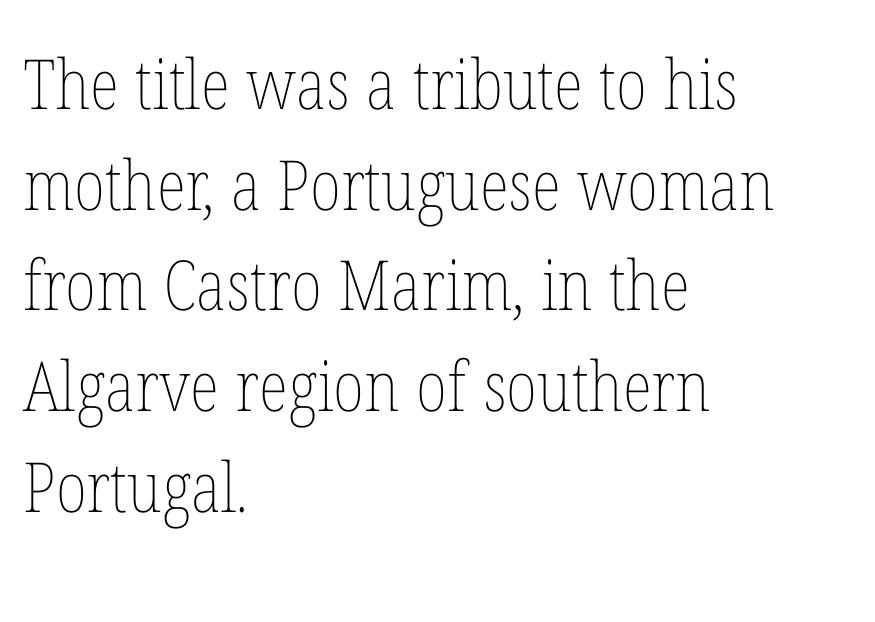
Students, observe: this is what conventionally led text looks like. Counters stay open thanks to moderate or lighter strokes. The rendering keeps characters at their native spacing. Varying glyph widths throughout — classic text-font behaviour. Ascenders rise straight up at ninety degrees. Plain, unruled lines of type.
